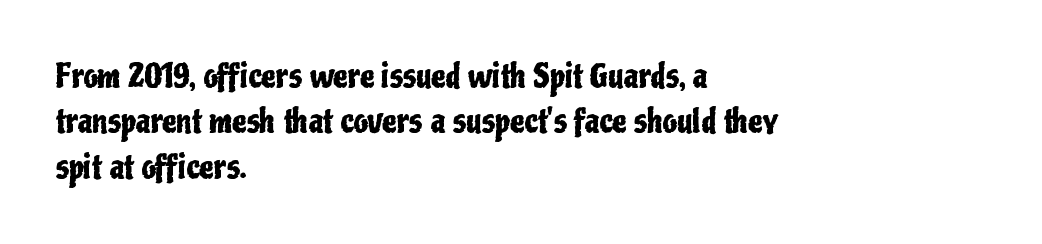
The face used here is proportionally spaced, like ordinary book or web type. Quick note: interline space is typical. This is sans-serif lettering, the kind often seen on screens and signage. Upright lettering throughout. Every row of glyphs begins at an identical x-position on the left.
